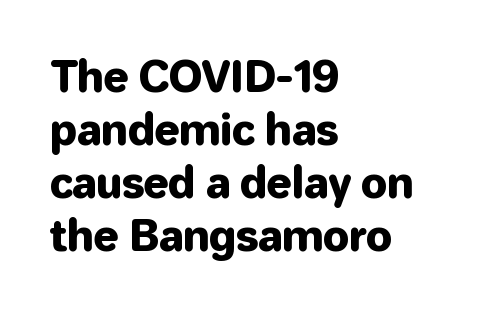
Q: Is the text italic (slanted)? A: No, it is upright.
Q: Is the typeface a serif or a sans-serif typeface? A: Sans-serif.
Q: Is the text underlined? A: No.
Q: How is the paragraph aligned? A: Left-aligned.
Q: Is the spacing between letters normal or unusually wide? A: Normal.
Q: Is the spacing between lines tight, normal or loose? A: Normal.
Q: Width (condensed, normal, or wide)? A: Normal.
Q: Stroke contrast? A: Low.
Q: x-height? A: Medium.
Q: Monospaced? A: No.
